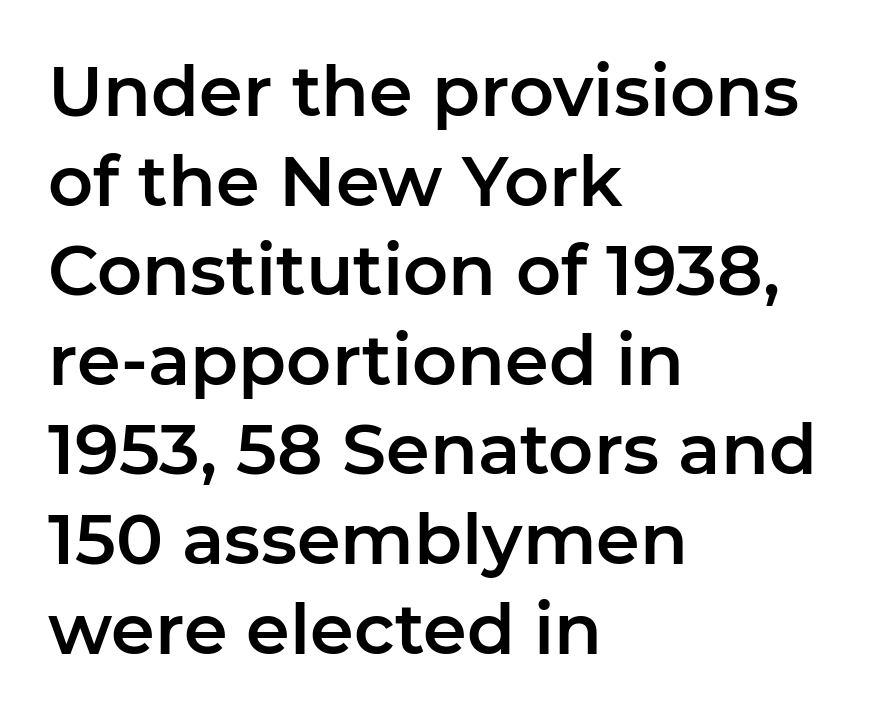
Q: Is the text italic (slanted)? A: No, it is upright.
Q: Is the typeface a serif or a sans-serif typeface? A: Sans-serif.
Q: Is the text underlined? A: No.
Q: How is the paragraph aligned? A: Left-aligned.
Q: Is the spacing between letters normal or unusually wide? A: Normal.
Q: Is the spacing between lines tight, normal or loose? A: Normal.
Q: Width (condensed, normal, or wide)? A: Normal.
Q: Stroke contrast? A: Low.
Q: x-height? A: Medium.
Q: Monospaced? A: No.
